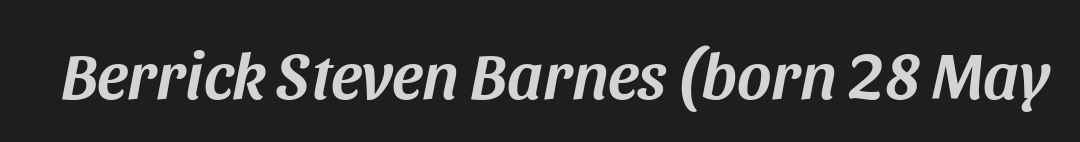
Q: Is the text italic (slanted)? A: Yes, it leans right by about 11 degrees.
Q: Is the text underlined? A: No.
Q: Is the spacing between letters normal or unusually wide? A: Normal.
Q: Width (condensed, normal, or wide)? A: Normal.
Q: Stroke contrast? A: Medium.
Q: x-height? A: Large.
Q: Monospaced? A: No.
